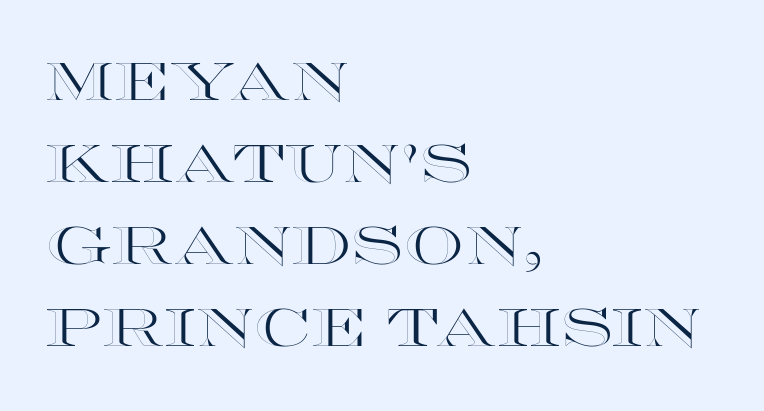
Q: Is the text italic (slanted)? A: No, it is upright.
Q: Is the text underlined? A: No.
Q: How is the paragraph aligned? A: Left-aligned.
Q: Is the spacing between letters normal or unusually wide? A: Normal.
Q: Is the spacing between lines tight, normal or loose? A: Normal.
Q: Width (condensed, normal, or wide)? A: Wide.
Q: x-height? A: Large.
Q: Monospaced? A: No.
